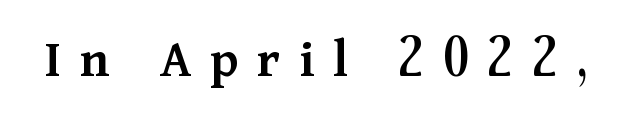
Q: Is the text bold? A: Semi-bold.
Q: Is the text italic (slanted)? A: No, it is upright.
Q: Is the typeface a serif or a sans-serif typeface? A: Serif.
Q: Is the text underlined? A: No.
Q: Is the spacing between letters normal or unusually wide? A: Unusually wide.
Q: Width (condensed, normal, or wide)? A: Normal.
Q: Stroke contrast? A: Medium.
Q: x-height? A: Medium.
Q: Monospaced? A: No.
